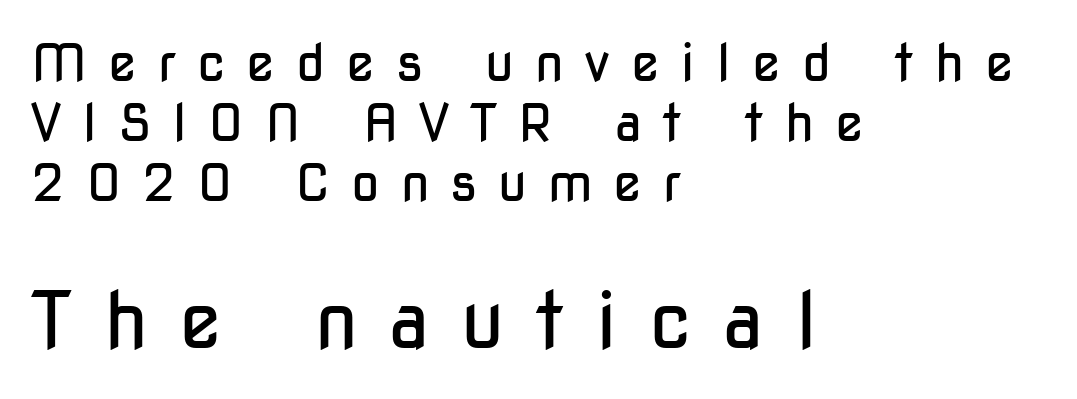
{"serif": "no", "italic": "no", "bold": "no", "weight": "regular", "width": "condensed", "stroke_contrast": "low", "x_height": "medium", "monospaced": "no", "underline": "no", "align": "left", "line_spacing": "tight", "line_spacing_ratio": 1.15, "letter_spacing": "wide", "letter_spacing_em": 0.4, "larger_block": "second", "size_ratio": 1.5, "glyph_px": 78}
